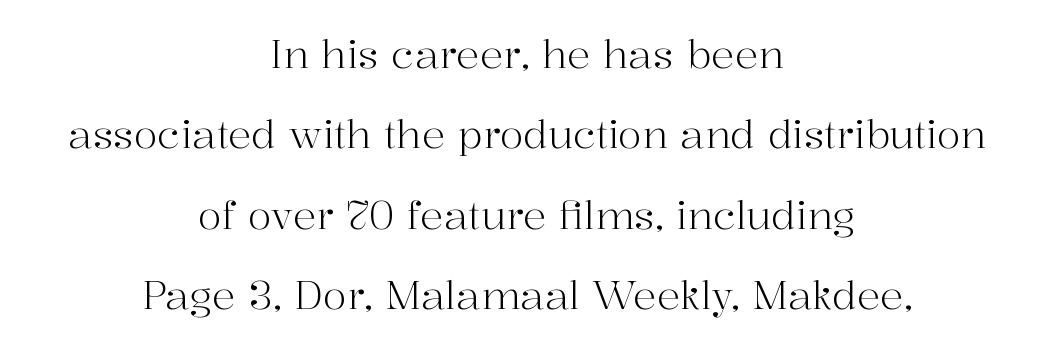
Regarding leading, the lines here are spaced well apart. This is the regular roman posture of the typeface. Short and long lines alike share a common midpoint. The designer went with a serif here, giving each stem small feet.
